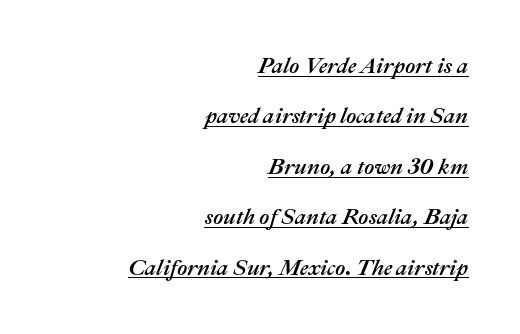
Characters follow at the spacing the type designer built in. Notice the wide empty band between every row — that's loose leading. These lines are set flush right with a ragged left edge. A continuous stroke trails under the words, as in a hyperlink. The specimen reads as italic at a glance.
